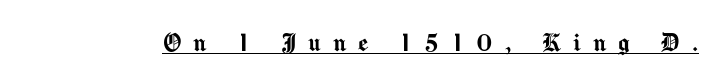
{"serif": "no", "italic": "no", "width": "normal", "stroke_contrast": "medium", "x_height": "medium", "monospaced": "no", "underline": "yes", "letter_spacing": "wide", "letter_spacing_em": 0.42, "glyph_px": 29}
